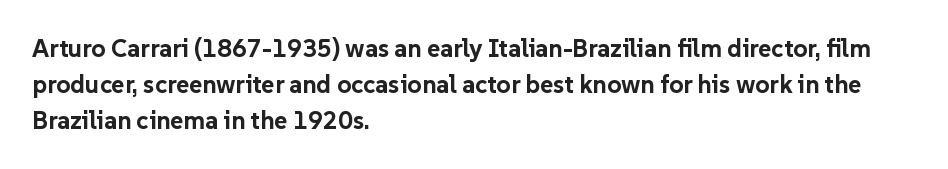
Q: Is the text bold? A: Yes.
Q: Is the text italic (slanted)? A: No, it is upright.
Q: Is the text underlined? A: No.
Q: How is the paragraph aligned? A: Left-aligned.
Q: Is the spacing between letters normal or unusually wide? A: Normal.
Q: Is the spacing between lines tight, normal or loose? A: Normal.
